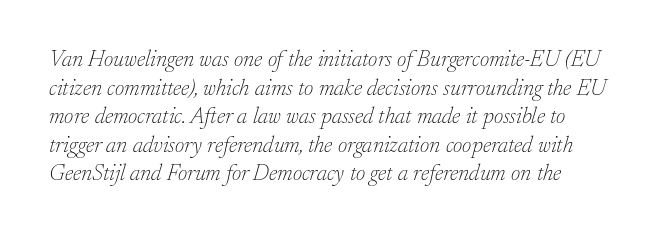
{"italic": "yes", "lean": "right", "slant_degrees": 17, "bold": "no", "underline": "no", "line_spacing_ratio": 1.24, "letter_spacing": "normal", "letter_spacing_em": 0.0, "glyph_px": 23}
